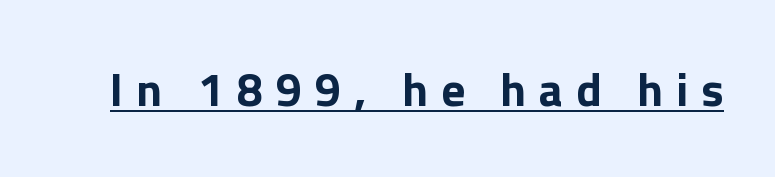
The image shows 47 px bold sans-serif type, upright; set unusually wide letter spacing (+0.27 em), underlined; low stroke contrast and a medium x-height.
